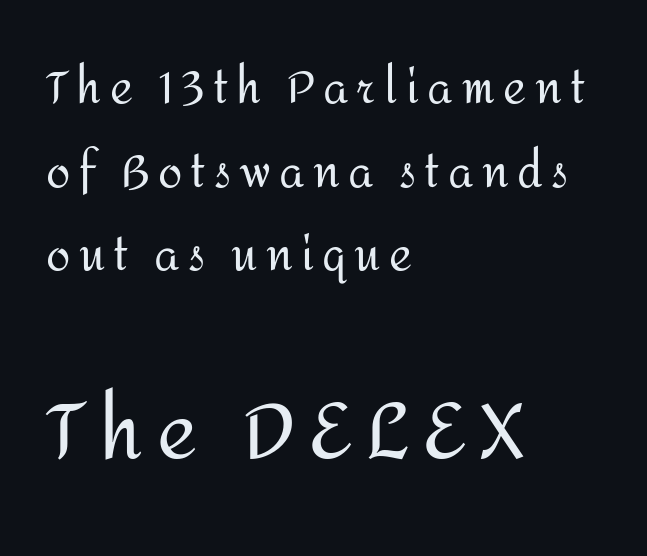
The image shows 77 px regular-weight sans-serif type, upright; set left-aligned, loose line spacing (1.9x), not underlined; the second (bottom) block is 1.75x larger; medium stroke contrast and a medium x-height.
